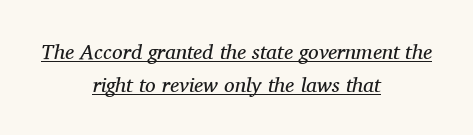
The image shows 21 px text type, italic (leaning right); set centered, normal line spacing (1.57x), normal letter spacing, underlined.
